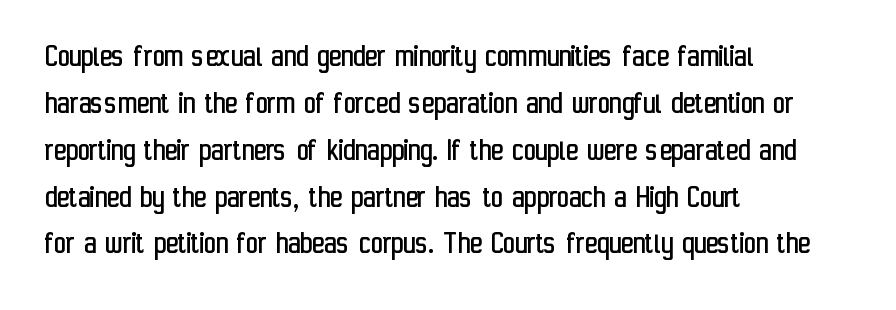
{"serif": "no", "italic": "no", "bold": "no", "weight": "regular", "width": "condensed", "stroke_contrast": "low", "x_height": "medium", "monospaced": "no", "underline": "no", "align": "left", "line_spacing": "normal", "line_spacing_ratio": 1.42, "letter_spacing": "normal", "letter_spacing_em": 0.0, "glyph_px": 33}
